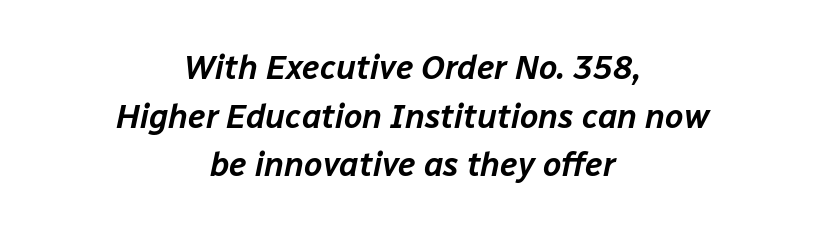
Spacing verdict: proportional, widths tailored to each character. The string is rendered with underlining switched off. Normally led — the rows are evenly, conventionally spaced. Notice how the passage keeps no hard edge, just a central spine. You can tell it's italic because the verticals aren't actually vertical. Students, note that the glyphs here touch the page at normal intervals.
